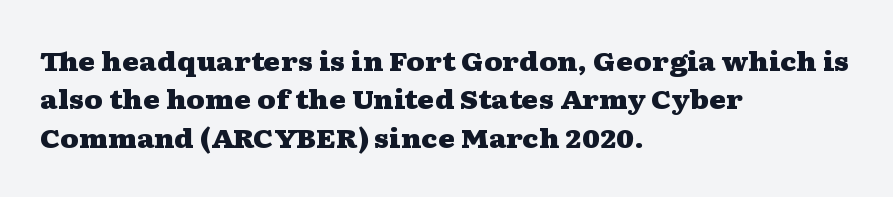
Q: Is the text bold? A: Yes.
Q: Is the text italic (slanted)? A: No, it is upright.
Q: Is the text underlined? A: No.
Q: How is the paragraph aligned? A: Left-aligned.
Q: Is the spacing between letters normal or unusually wide? A: Normal.
Q: Is the spacing between lines tight, normal or loose? A: Normal.
